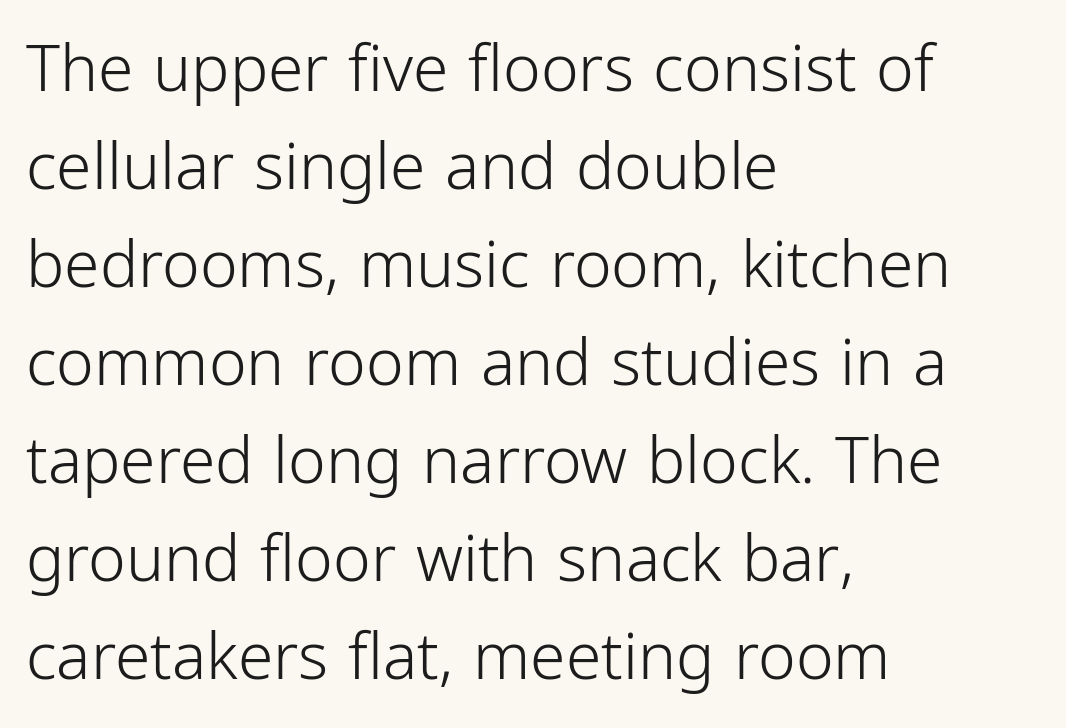
Q: Is the text bold? A: No.
Q: Is the text italic (slanted)? A: No, it is upright.
Q: Is the typeface a serif or a sans-serif typeface? A: Sans-serif.
Q: Is the text underlined? A: No.
Q: How is the paragraph aligned? A: Left-aligned.
Q: Is the spacing between letters normal or unusually wide? A: Normal.
Q: Is the spacing between lines tight, normal or loose? A: Normal.
Q: Width (condensed, normal, or wide)? A: Condensed.
Q: Stroke contrast? A: Low.
Q: x-height? A: Medium.
Q: Monospaced? A: No.
